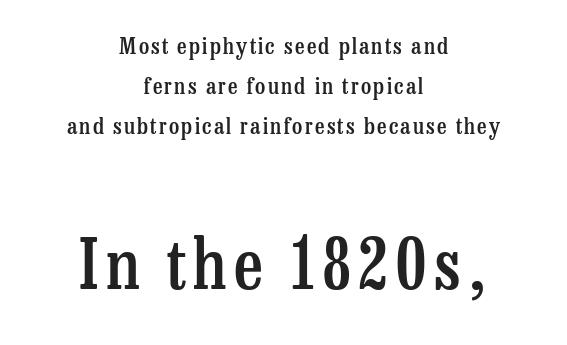
{"serif": "yes", "italic": "no", "bold": "semi", "weight": "semibold", "width": "condensed", "stroke_contrast": "low", "x_height": "medium", "monospaced": "no", "underline": "no", "align": "center", "line_spacing_ratio": 1.74, "larger_block": "second", "size_ratio": 3.04, "glyph_px": 70}
